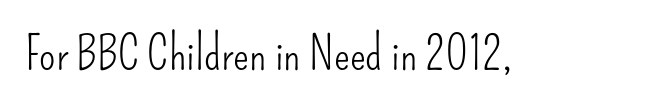
{"serif": "no", "italic": "no", "bold": "no", "weight": "light", "width": "condensed", "stroke_contrast": "low", "x_height": "small", "monospaced": "no", "underline": "no", "letter_spacing": "normal", "letter_spacing_em": 0.0, "glyph_px": 47}
